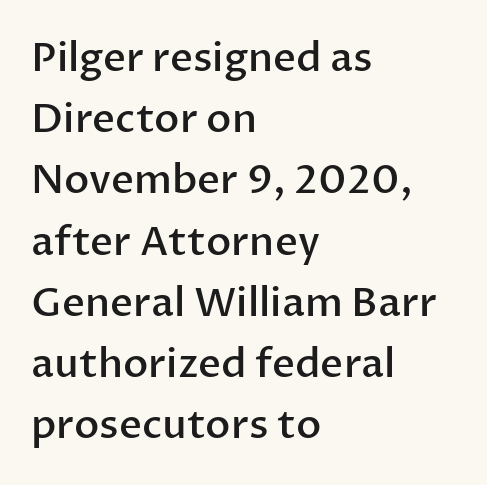
{"serif": "no", "italic": "no", "bold": "semi", "weight": "semibold", "width": "normal", "stroke_contrast": "low", "x_height": "medium", "monospaced": "no", "underline": "no", "align": "left", "line_spacing": "normal", "line_spacing_ratio": 1.53, "letter_spacing": "normal", "letter_spacing_em": 0.0, "glyph_px": 40}
